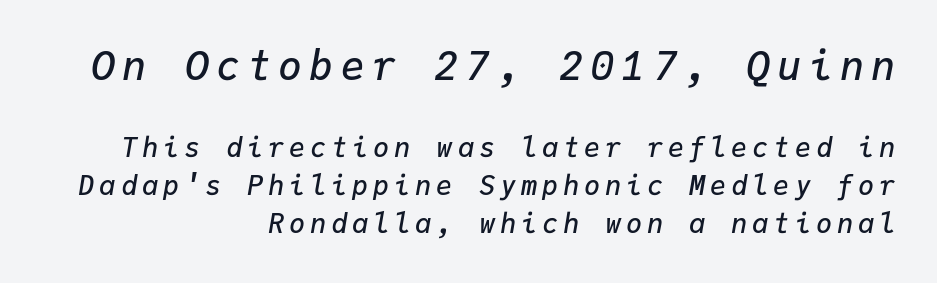
Q: Is the text bold? A: Semi-bold.
Q: Is the text italic (slanted)? A: Yes, it leans right by about 9 degrees.
Q: Is the text underlined? A: No.
Q: How is the paragraph aligned? A: Right-aligned.
Q: Is the spacing between lines tight, normal or loose? A: Normal.
Q: Which block of text is set in a larger size, the first (top) or the second (bottom)? A: The first (top) one.
Q: Width (condensed, normal, or wide)? A: Normal.
Q: Stroke contrast? A: Low.
Q: x-height? A: Medium.
Q: Monospaced? A: Yes.
